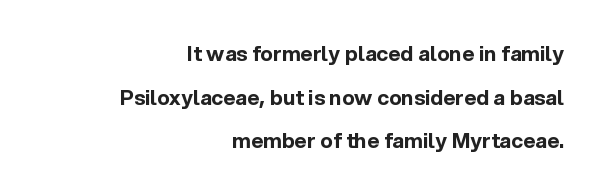
{"italic": "no", "bold": "yes", "underline": "no", "align": "right", "line_spacing": "loose", "line_spacing_ratio": 2.08, "letter_spacing": "normal", "letter_spacing_em": 0.0, "glyph_px": 21}
